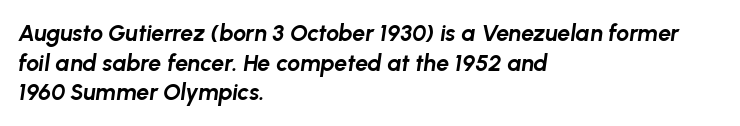
Q: Is the text bold? A: Yes.
Q: Is the text italic (slanted)? A: Yes, it leans right by about 8 degrees.
Q: Is the text underlined? A: No.
Q: How is the paragraph aligned? A: Left-aligned.
Q: Is the spacing between letters normal or unusually wide? A: Normal.
Q: Is the spacing between lines tight, normal or loose? A: Normal.
